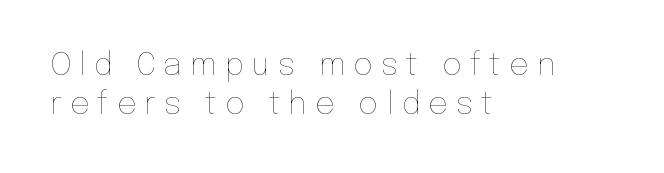
The image shows 31 px thin type, upright; set left-aligned, normal line spacing (1.26x), unusually wide letter spacing (+0.26 em), not underlined; low stroke contrast and a medium x-height.
